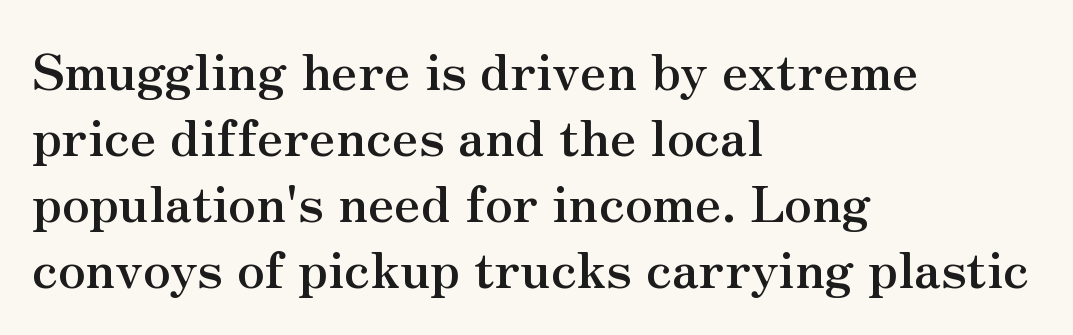
Observe the serifs anchoring each vertical stroke in this sample. Nobody drew a line under any word here. You can tell it's not italic because the verticals are truly vertical. I'd describe the lettering as bold — thick and assertive. The passage is arranged the way most books set body copy — flush left.
